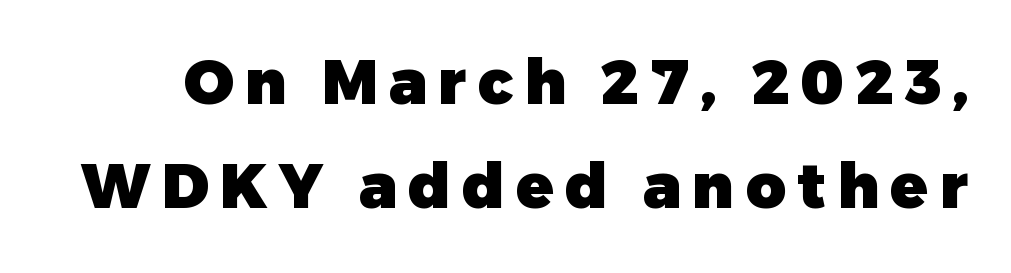
{"serif": "no", "italic": "no", "bold": "yes", "weight": "heavy", "width": "normal", "stroke_contrast": "low", "x_height": "medium", "monospaced": "no", "underline": "no", "line_spacing": "normal", "line_spacing_ratio": 1.67, "glyph_px": 62}
